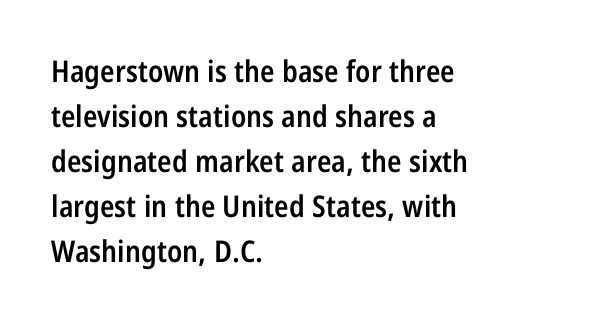
Horizontal alignment here is leftward, the default for most running prose. Whoever set this chose a conventional vertical rhythm. Varying glyph widths throughout — classic text-font behaviour. The glyphs in this specimen are sans serif. No word sits above an underline.
